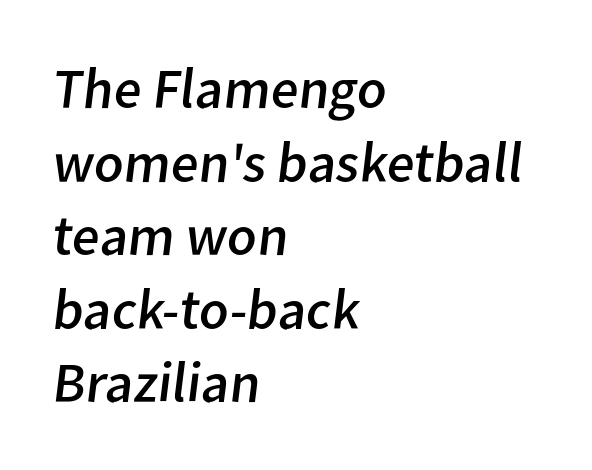
The image shows 57 px regular-weight sans-serif type; set left-aligned, normal line spacing (1.29x), normal letter spacing, not underlined; low stroke contrast and a medium x-height.
